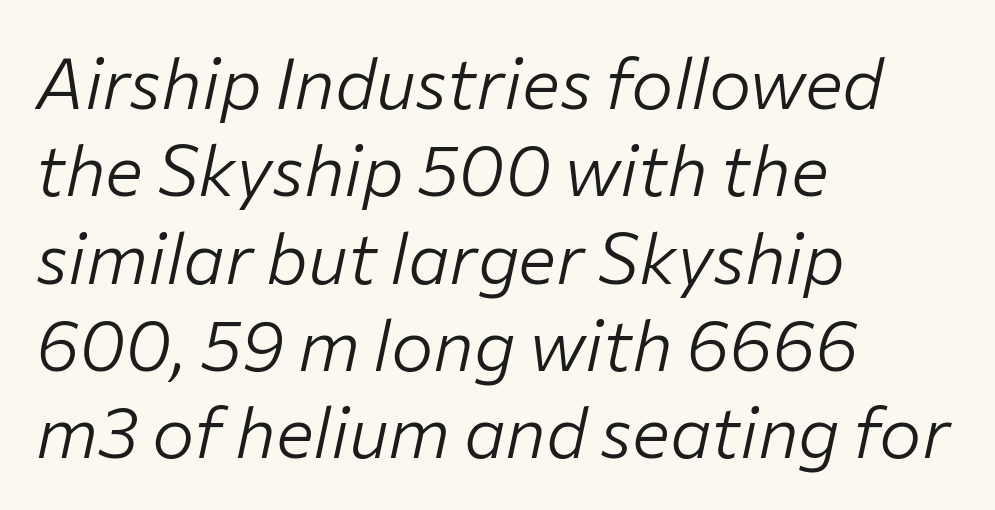
Q: Is the text bold? A: No.
Q: Is the text italic (slanted)? A: Yes, it leans right by about 12 degrees.
Q: Is the text underlined? A: No.
Q: How is the paragraph aligned? A: Left-aligned.
Q: Is the spacing between letters normal or unusually wide? A: Normal.
Q: Width (condensed, normal, or wide)? A: Normal.
Q: Stroke contrast? A: Low.
Q: x-height? A: Medium.
Q: Monospaced? A: No.
